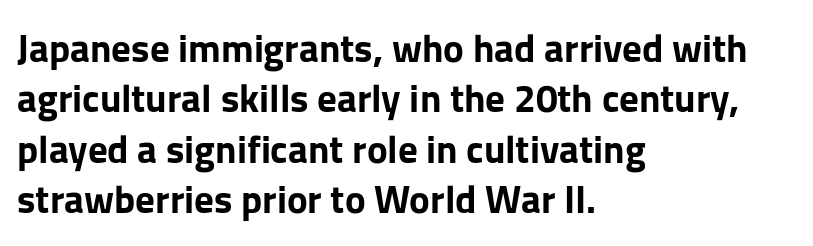
Q: Is the text bold? A: Yes.
Q: Is the text italic (slanted)? A: No, it is upright.
Q: Is the typeface a serif or a sans-serif typeface? A: Sans-serif.
Q: Is the text underlined? A: No.
Q: How is the paragraph aligned? A: Left-aligned.
Q: Is the spacing between letters normal or unusually wide? A: Normal.
Q: Is the spacing between lines tight, normal or loose? A: Normal.
Q: Width (condensed, normal, or wide)? A: Normal.
Q: Stroke contrast? A: Low.
Q: x-height? A: Medium.
Q: Monospaced? A: No.
